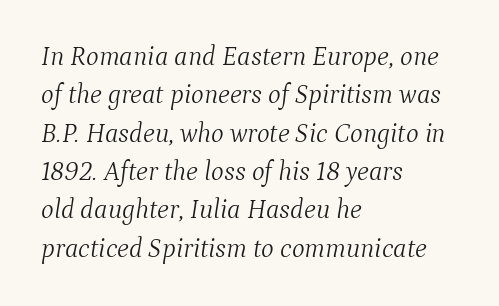
Caption: multi-line text, flush left, ragged right. You could call the tracking neutral — neither tight nor loose. The font's italic variant was chosen for this text. Evenly set lines give the paragraph a standard silhouette.
